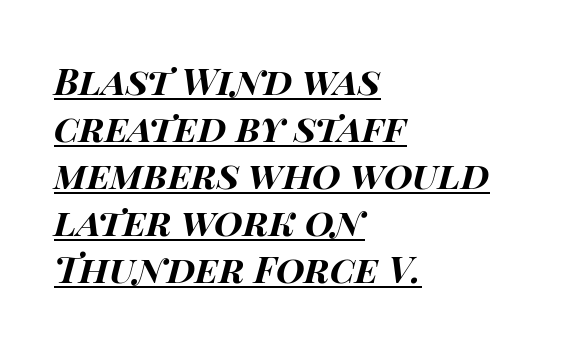
{"italic": "yes", "lean": "right", "slant_degrees": 14, "bold": "yes", "weight": "bold", "width": "wide", "stroke_contrast": "high", "x_height": "large", "monospaced": "no", "underline": "yes", "align": "left", "line_spacing": "normal", "line_spacing_ratio": 1.27, "letter_spacing": "normal", "letter_spacing_em": 0.0, "glyph_px": 37}
